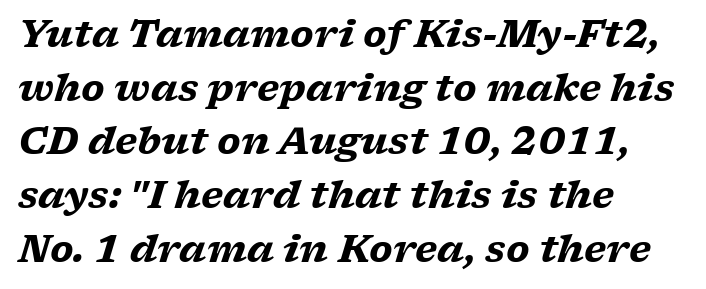
This is oblique type, the kind used for emphasis or titles. Typesetter's note: full bold, strokes at maximum text heaviness. One-word summary of the alignment: left. Whoever set this chose a conventional vertical rhythm. The letters carry serifs — small finishing strokes at the ends of their stems.
